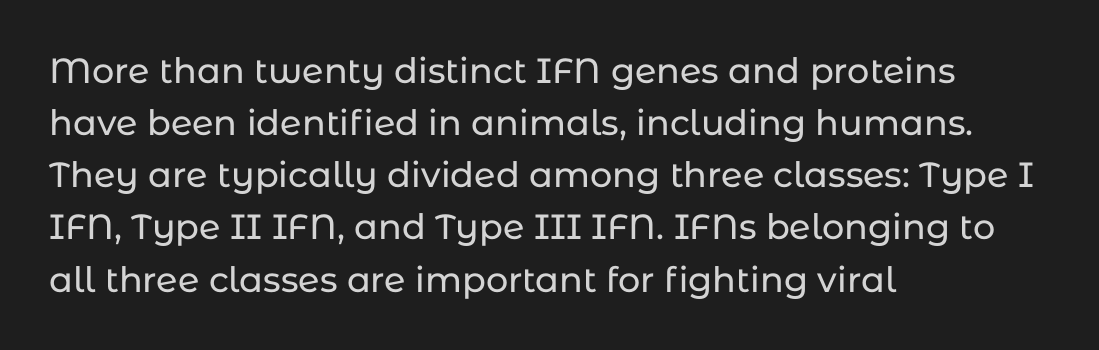
{"serif": "no", "italic": "no", "width": "normal", "stroke_contrast": "low", "x_height": "medium", "monospaced": "no", "underline": "no", "align": "left", "line_spacing": "normal", "line_spacing_ratio": 1.49, "letter_spacing": "normal", "letter_spacing_em": 0.0, "glyph_px": 35}
